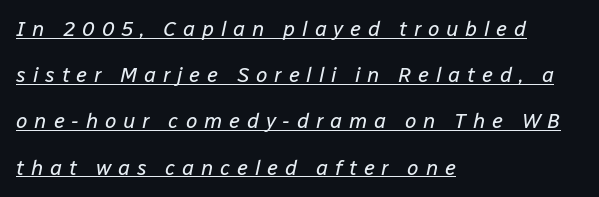
The image shows 21 px text type, italic (leaning right); set left-aligned, loose line spacing (2.2x), unusually wide letter spacing (+0.32 em), underlined.
